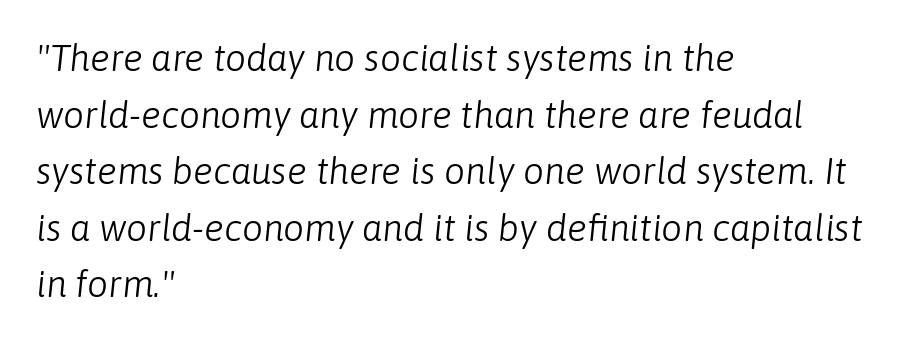
{"italic": "yes", "lean": "right", "slant_degrees": 6, "bold": "no", "weight": "light", "width": "normal", "stroke_contrast": "low", "x_height": "medium", "monospaced": "no", "underline": "no", "align": "left", "line_spacing": "normal", "line_spacing_ratio": 1.53, "letter_spacing": "normal", "letter_spacing_em": 0.0, "glyph_px": 37}
